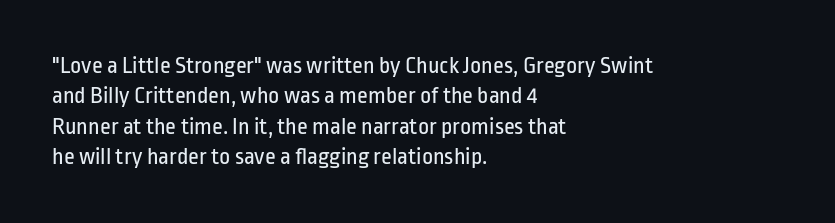
The type sits square on the baseline with zero lean. Only glyphs here, with clear space below each row. This sample is left-justified, so line endings fall wherever the words run out. Nothing unusual about the tracking: characters are spaced as the font intends. No extra ink here — the face is not bold.
